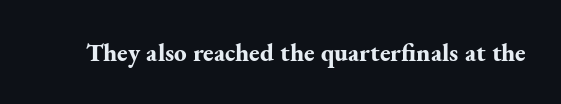
The image shows 25 px bold type, upright; set normal letter spacing, not underlined.
